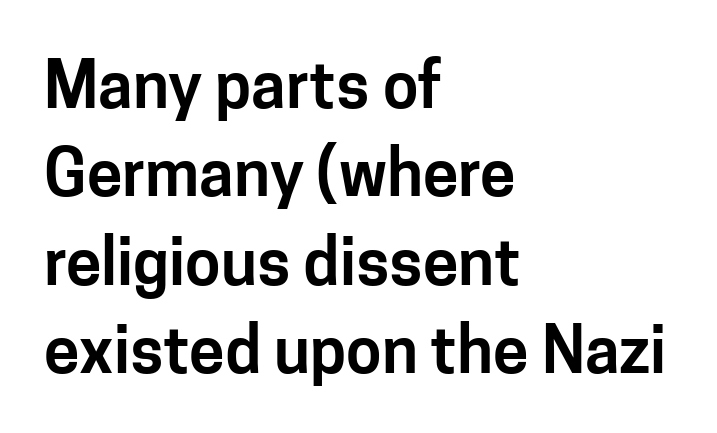
{"serif": "no", "italic": "no", "width": "normal", "stroke_contrast": "low", "x_height": "medium", "monospaced": "no", "underline": "no", "align": "left", "line_spacing": "normal", "line_spacing_ratio": 1.38, "letter_spacing": "normal", "letter_spacing_em": 0.0, "glyph_px": 64}
